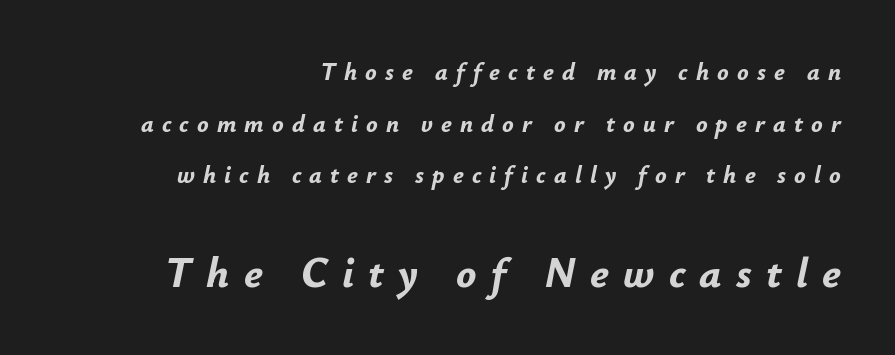
The image shows 42 px bold type, italic (leaning right); set right-aligned, loose line spacing (2.15x), unusually wide letter spacing (+0.34 em), not underlined; the second (bottom) block is 1.75x larger; low stroke contrast and a small x-height.
